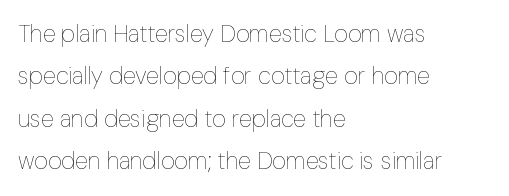
Q: Is the text bold? A: No.
Q: Is the text italic (slanted)? A: No, it is upright.
Q: Is the text underlined? A: No.
Q: How is the paragraph aligned? A: Left-aligned.
Q: Is the spacing between letters normal or unusually wide? A: Normal.
